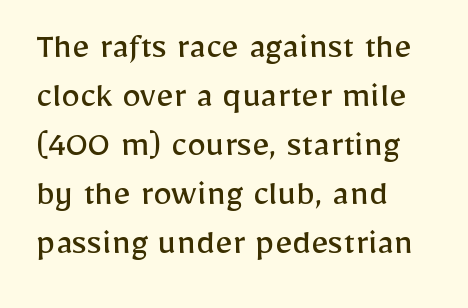
{"serif": "no", "italic": "no", "bold": "no", "weight": "regular", "width": "normal", "stroke_contrast": "low", "x_height": "medium", "monospaced": "no", "underline": "no", "align": "left", "line_spacing": "normal", "line_spacing_ratio": 1.29, "letter_spacing": "normal", "letter_spacing_em": 0.0, "glyph_px": 38}
